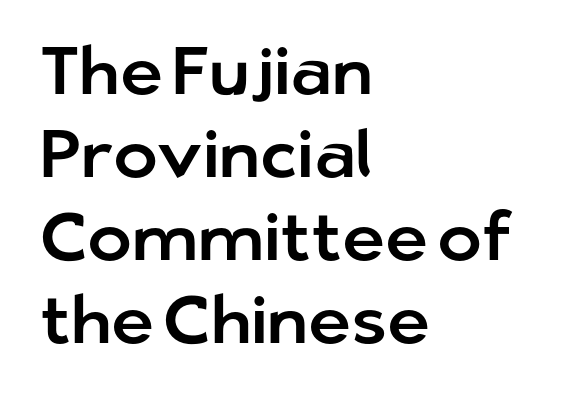
Q: Is the text italic (slanted)? A: No, it is upright.
Q: Is the typeface a serif or a sans-serif typeface? A: Sans-serif.
Q: Is the text underlined? A: No.
Q: How is the paragraph aligned? A: Left-aligned.
Q: Is the spacing between letters normal or unusually wide? A: Normal.
Q: Width (condensed, normal, or wide)? A: Normal.
Q: Stroke contrast? A: Low.
Q: x-height? A: Medium.
Q: Monospaced? A: No.
